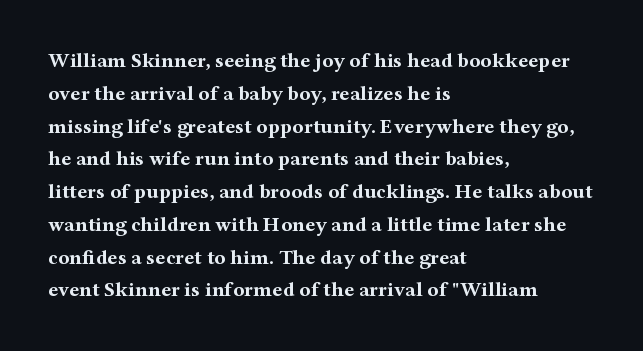
Q: Is the text bold? A: Yes.
Q: Is the text italic (slanted)? A: No, it is upright.
Q: Is the text underlined? A: No.
Q: How is the paragraph aligned? A: Left-aligned.
Q: Is the spacing between letters normal or unusually wide? A: Normal.
Q: Is the spacing between lines tight, normal or loose? A: Normal.
